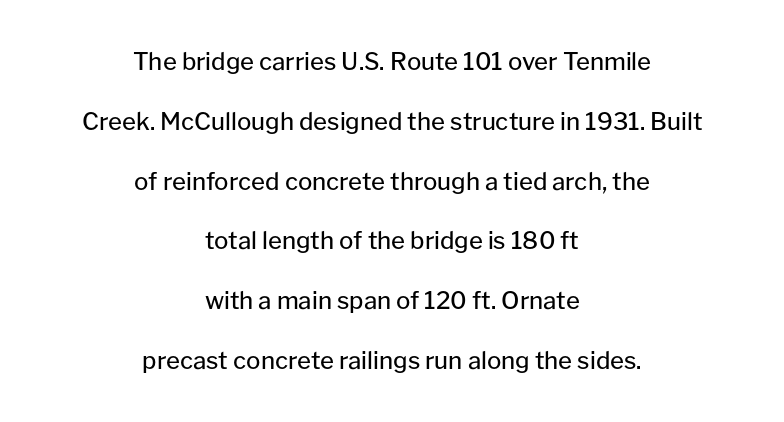
{"italic": "no", "bold": "no", "underline": "no", "align": "center", "line_spacing": "loose", "line_spacing_ratio": 2.49, "letter_spacing": "normal", "letter_spacing_em": 0.0, "glyph_px": 24}
